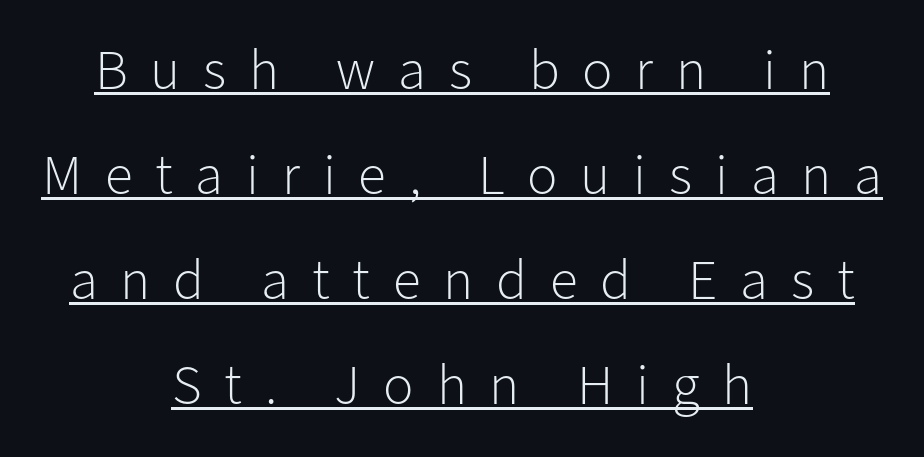
Stroke mass is kept to a normal reading level or below. The lettering stays uniformly vertical, giving the passage a roman look. I'd call this a sans setting — the letters go barefoot. A typesetter would call this proportional, since set widths differ per character. The line texture is sparse and dotted thanks to wide tracking. These characters rest on top of a visible drawn line.
